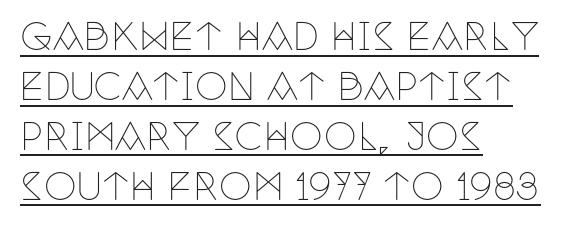
Q: Is the text bold? A: No.
Q: Is the text italic (slanted)? A: No, it is upright.
Q: Is the typeface a serif or a sans-serif typeface? A: Serif.
Q: Is the text underlined? A: Yes.
Q: How is the paragraph aligned? A: Left-aligned.
Q: Is the spacing between letters normal or unusually wide? A: Normal.
Q: Is the spacing between lines tight, normal or loose? A: Normal.
Q: Width (condensed, normal, or wide)? A: Condensed.
Q: Stroke contrast? A: Low.
Q: x-height? A: Large.
Q: Monospaced? A: No.
